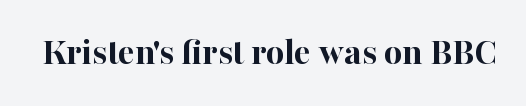
{"serif": "yes", "italic": "no", "bold": "yes", "weight": "bold", "width": "normal", "stroke_contrast": "high", "x_height": "medium", "monospaced": "no", "underline": "no", "letter_spacing": "normal", "letter_spacing_em": 0.0, "glyph_px": 39}
